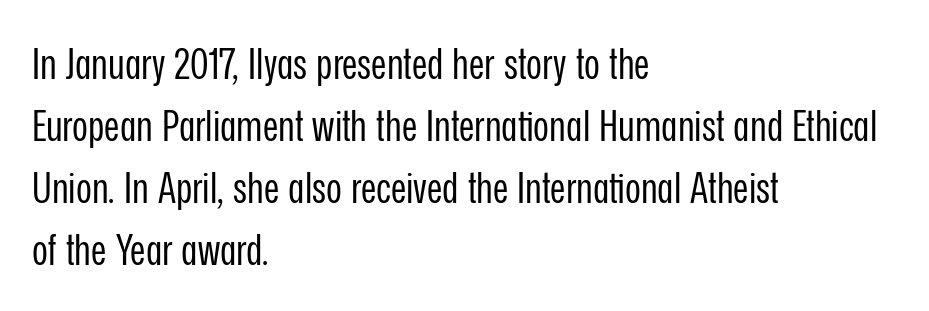
The rendering uses natural spacing where letterforms have individual widths. Just letters on the line, the space beneath them empty. How are the letters spaced? Ordinarily, with no added tracking. Italic? Not at all — the glyphs are vertical. Letters have the restrained weight of plain body copy at most. Visually the block forms a straight wall on the left and a jagged coastline on the right.
